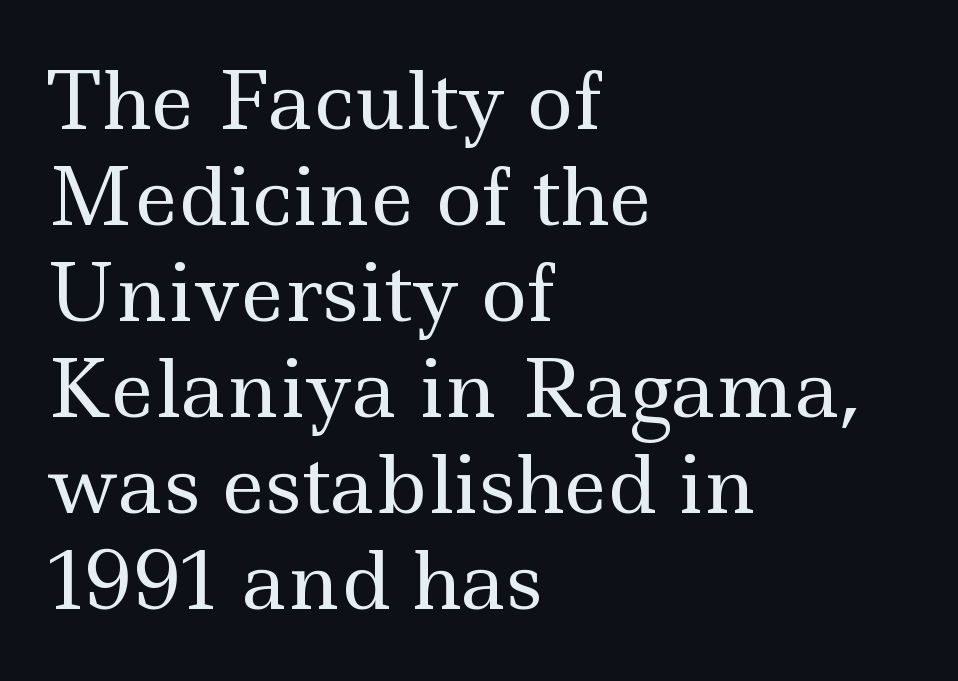
The image shows 78 px regular-weight, wide serif type, upright; set left-aligned, line spacing 1.23x, normal letter spacing, not underlined; a small x-height.
